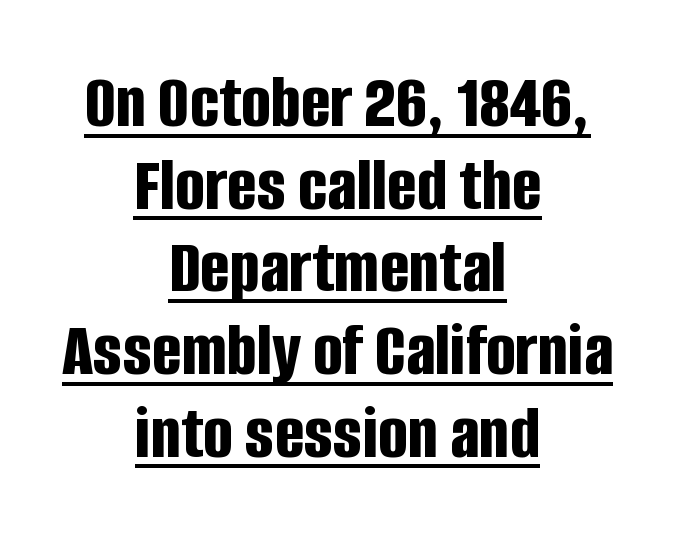
The image shows 78 px bold, condensed sans-serif type, upright; set centered, tight line spacing (1.06x), normal letter spacing, underlined; low stroke contrast and a large x-height.
